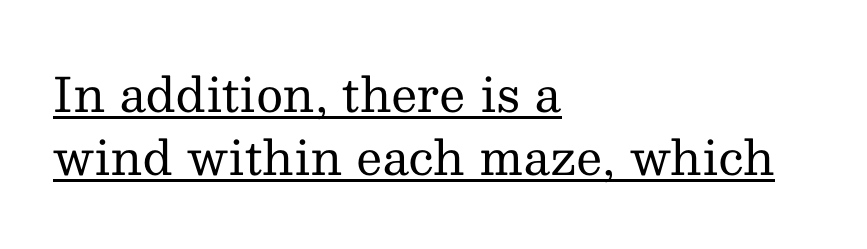
{"serif": "yes", "italic": "no", "bold": "no", "weight": "regular", "width": "normal", "stroke_contrast": "medium", "x_height": "medium", "monospaced": "no", "underline": "yes", "align": "left", "line_spacing": "normal", "line_spacing_ratio": 1.35, "letter_spacing": "normal", "letter_spacing_em": 0.0, "glyph_px": 47}
